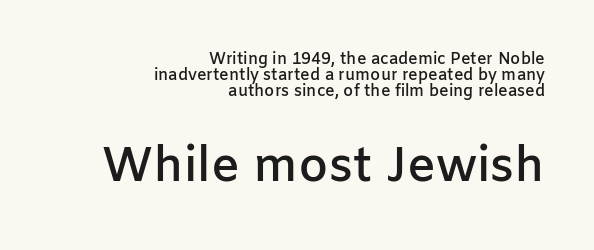
{"serif": "no", "italic": "no", "bold": "semi", "weight": "semibold", "width": "normal", "stroke_contrast": "low", "x_height": "medium", "monospaced": "no", "underline": "no", "align": "right", "line_spacing": "tight", "line_spacing_ratio": 1.01, "letter_spacing": "normal", "letter_spacing_em": 0.0, "larger_block": "second", "size_ratio": 3.0, "glyph_px": 48}
